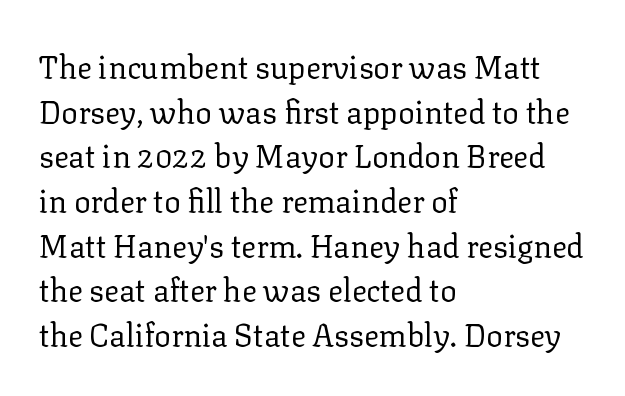
Q: Is the text bold? A: No.
Q: Is the text italic (slanted)? A: No, it is upright.
Q: Is the typeface a serif or a sans-serif typeface? A: Serif.
Q: Is the text underlined? A: No.
Q: How is the paragraph aligned? A: Left-aligned.
Q: Is the spacing between letters normal or unusually wide? A: Normal.
Q: Is the spacing between lines tight, normal or loose? A: Normal.
Q: Width (condensed, normal, or wide)? A: Normal.
Q: Stroke contrast? A: Low.
Q: x-height? A: Medium.
Q: Monospaced? A: No.
